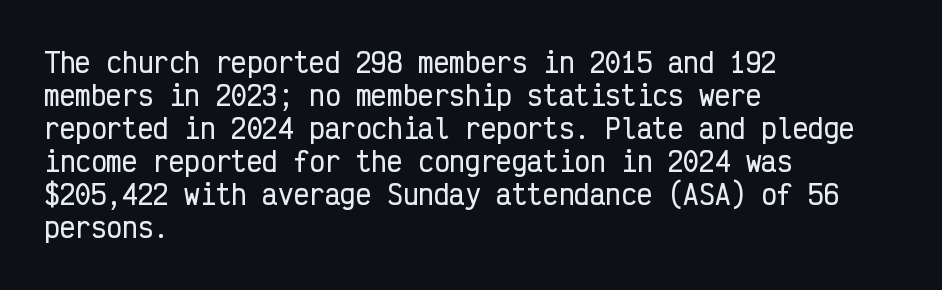
Q: Is the text italic (slanted)? A: No, it is upright.
Q: Is the text underlined? A: No.
Q: How is the paragraph aligned? A: Left-aligned.
Q: Is the spacing between letters normal or unusually wide? A: Normal.
Q: Is the spacing between lines tight, normal or loose? A: Normal.
